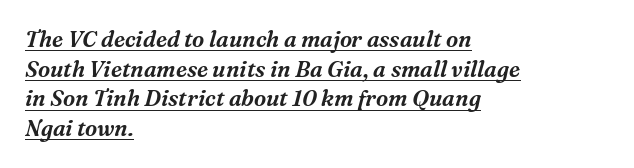
Q: Is the text italic (slanted)? A: Yes, it leans right by about 16 degrees.
Q: Is the text underlined? A: Yes.
Q: How is the paragraph aligned? A: Left-aligned.
Q: Is the spacing between letters normal or unusually wide? A: Normal.
Q: Is the spacing between lines tight, normal or loose? A: Normal.
